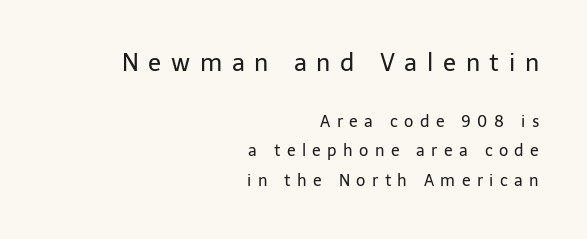
The image shows 24 px text type, upright; set right-aligned, line spacing 1.83x, unusually wide letter spacing (+0.4 em), not underlined; the first (top) block is 1.5x larger.
